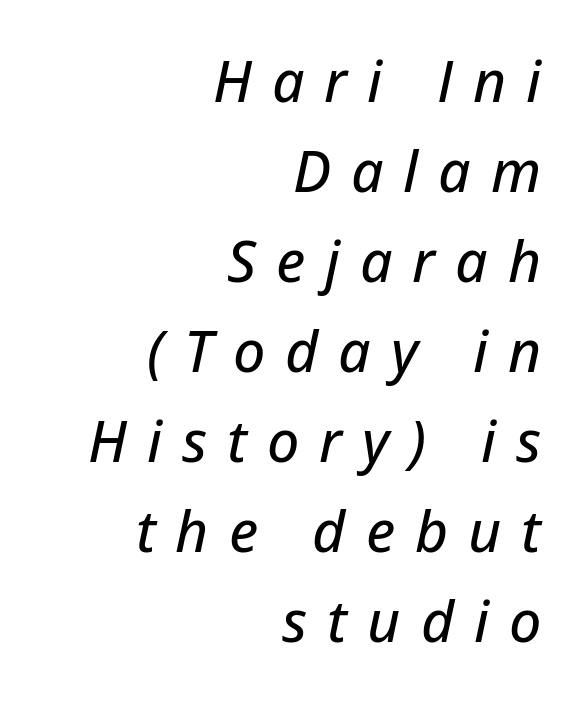
These lines were composed using italics. All the whitespace from short lines collects on the left. Each word looks stretched out because of the extra space between its letters. Here the designer chose a conventional face with non-uniform glyph widths. This rendering features lettering with no underline. The block of text has a typical density, with ordinary space between rows.
